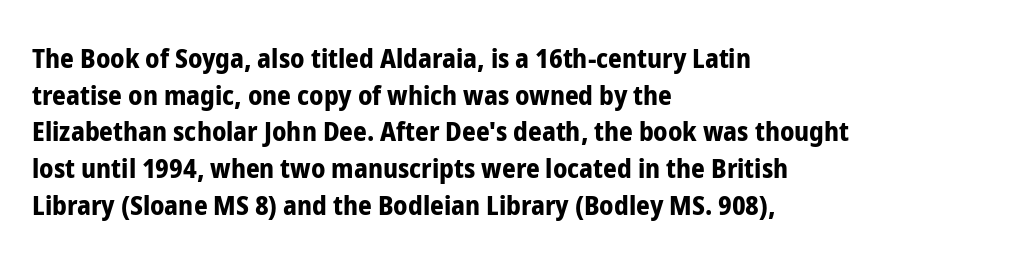
Casual observation: everything's shoved over to the left. Look at the tracking — it's just the regular setting, nothing added. The rendering uses a moderate line-height, typical for paragraphs. Decoration check: the copy has no underline. The face used here has the dense, thick strokes of a bold. The typography opts for an upright posture over an oblique one.
